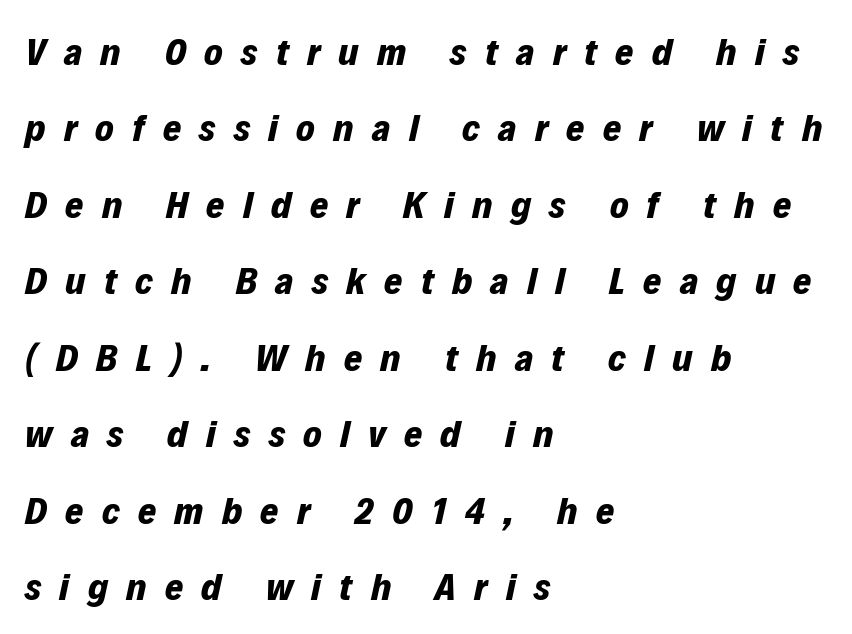
Quick note: italic. Loosely led — the rows are spread out. Glyph-to-glyph distance is far greater than everyday printed text. What weight is shown? A full bold with thick strokes. Compared with a centered layout, this one pins lines to the left instead. The glyphs are unaccompanied by any horizontal stroke below them.
